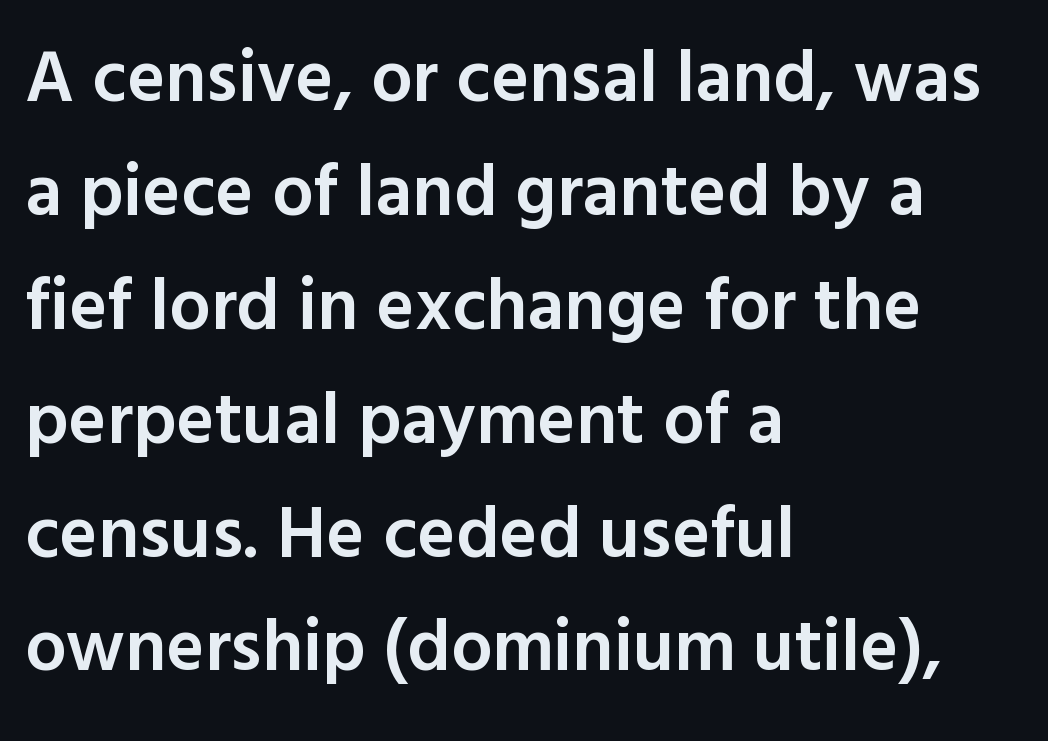
The image shows 73 px semibold sans-serif type, upright; set left-aligned, normal line spacing (1.56x), normal letter spacing, not underlined; a medium x-height.
